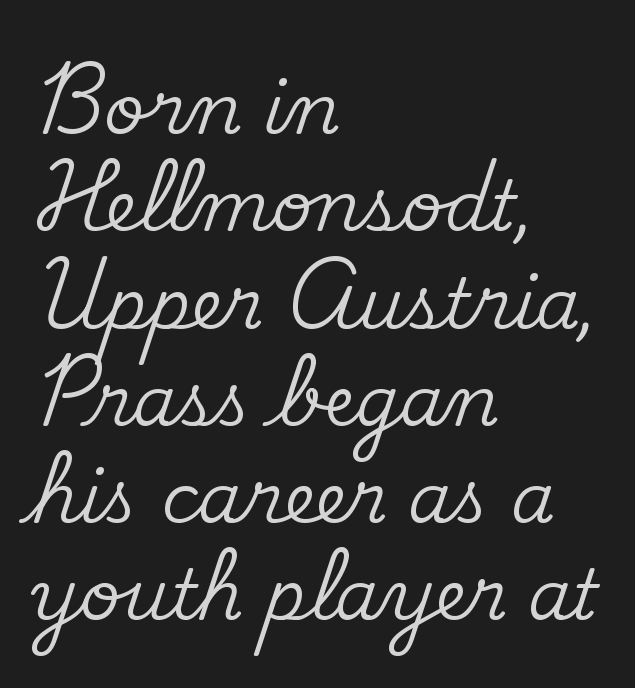
Q: Is the text italic (slanted)? A: Yes.
Q: Is the text underlined? A: No.
Q: How is the paragraph aligned? A: Left-aligned.
Q: Is the spacing between letters normal or unusually wide? A: Normal.
Q: Is the spacing between lines tight, normal or loose? A: Normal.
Q: Width (condensed, normal, or wide)? A: Normal.
Q: Stroke contrast? A: Medium.
Q: x-height? A: Small.
Q: Monospaced? A: No.
